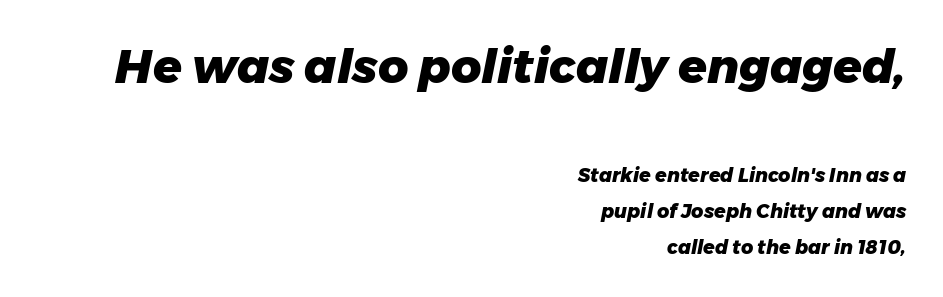
Q: Is the text bold? A: Yes.
Q: Is the text italic (slanted)? A: Yes, it leans right by about 11 degrees.
Q: Is the text underlined? A: No.
Q: How is the paragraph aligned? A: Right-aligned.
Q: Is the spacing between letters normal or unusually wide? A: Normal.
Q: Which block of text is set in a larger size, the first (top) or the second (bottom)? A: The first (top) one.
Q: Width (condensed, normal, or wide)? A: Normal.
Q: Stroke contrast? A: Low.
Q: x-height? A: Medium.
Q: Monospaced? A: No.
